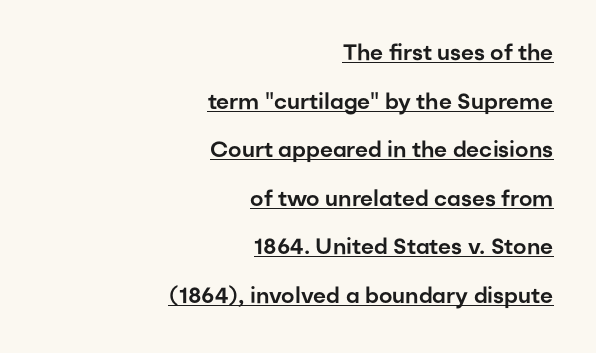
Q: Is the text italic (slanted)? A: No, it is upright.
Q: Is the text underlined? A: Yes.
Q: How is the paragraph aligned? A: Right-aligned.
Q: Is the spacing between letters normal or unusually wide? A: Normal.
Q: Is the spacing between lines tight, normal or loose? A: Loose.
